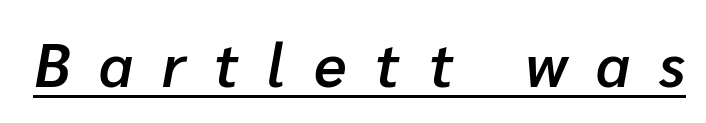
Q: Is the text bold? A: Semi-bold.
Q: Is the text italic (slanted)? A: Yes, it leans right by about 10 degrees.
Q: Is the text underlined? A: Yes.
Q: Is the spacing between letters normal or unusually wide? A: Unusually wide.
Q: Width (condensed, normal, or wide)? A: Normal.
Q: Stroke contrast? A: Low.
Q: x-height? A: Medium.
Q: Monospaced? A: No.
